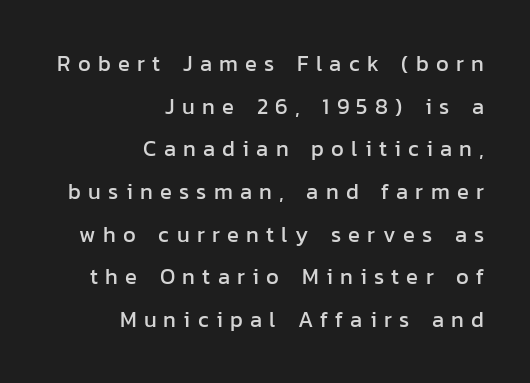
The type sits square on the baseline with zero lean. The typesetter chose a ragged-left arrangement here. Reading down the column, the eye jumps a long way to each next line. Decoration check: the copy has no underline. Inter-character spacing is expanded well beyond the font's built-in metrics.
